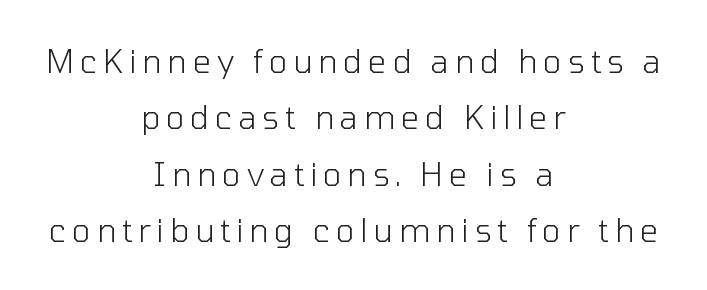
The image shows 32 px light sans-serif type, upright; set centered, line spacing 1.76x, not underlined; low stroke contrast and a medium x-height.
